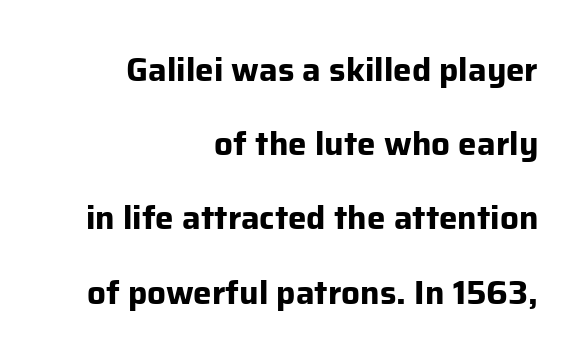
The image shows 33 px bold sans-serif type, upright; set right-aligned, loose line spacing (2.25x), normal letter spacing, not underlined; low stroke contrast and a medium x-height.
